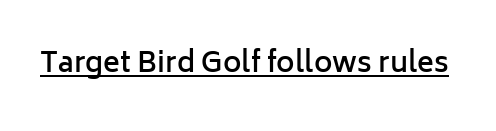
{"serif": "no", "italic": "no", "bold": "semi", "weight": "semibold", "width": "normal", "stroke_contrast": "low", "x_height": "medium", "monospaced": "no", "underline": "yes", "letter_spacing": "normal", "letter_spacing_em": 0.0, "glyph_px": 28}
